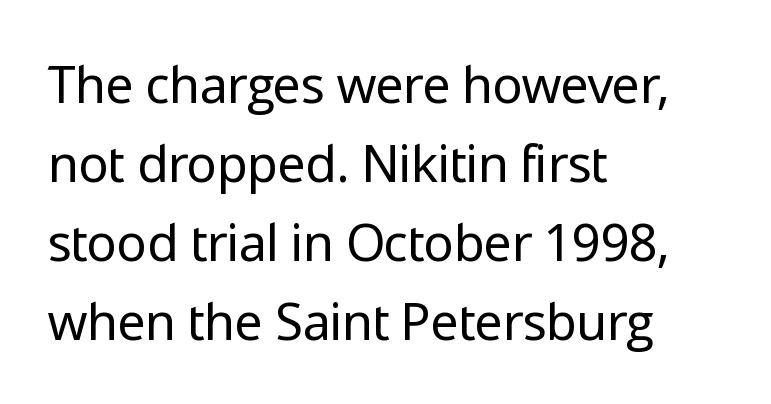
The image shows 51 px regular-weight sans-serif type, upright; set left-aligned, normal line spacing (1.55x), normal letter spacing, not underlined; low stroke contrast and a medium x-height.
